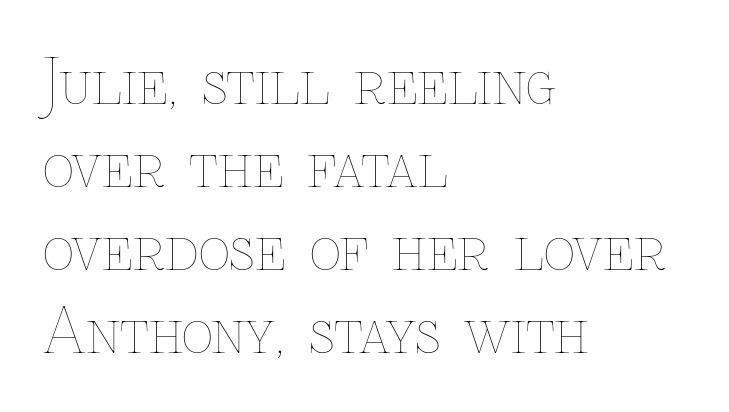
{"italic": "no", "bold": "no", "weight": "thin", "width": "normal", "stroke_contrast": "low", "x_height": "medium", "monospaced": "no", "underline": "no", "align": "left", "line_spacing": "normal", "line_spacing_ratio": 1.36, "letter_spacing": "normal", "letter_spacing_em": 0.0, "glyph_px": 61}
